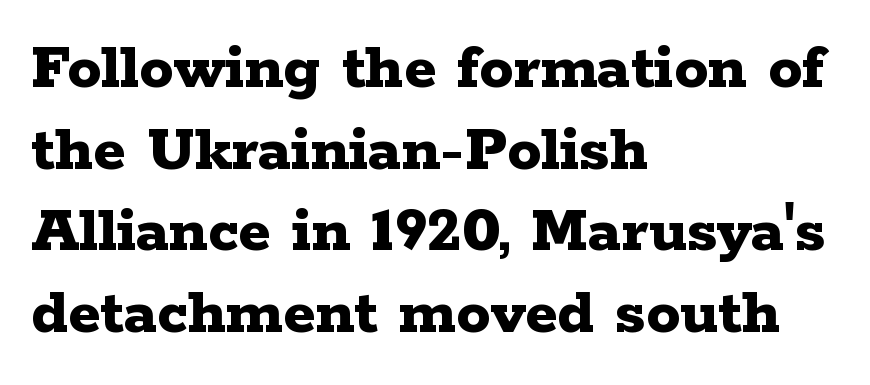
{"serif": "yes", "italic": "no", "bold": "yes", "weight": "bold", "width": "wide", "stroke_contrast": "low", "x_height": "medium", "monospaced": "no", "underline": "no", "align": "left", "line_spacing_ratio": 1.2, "letter_spacing": "normal", "letter_spacing_em": 0.0, "glyph_px": 68}
